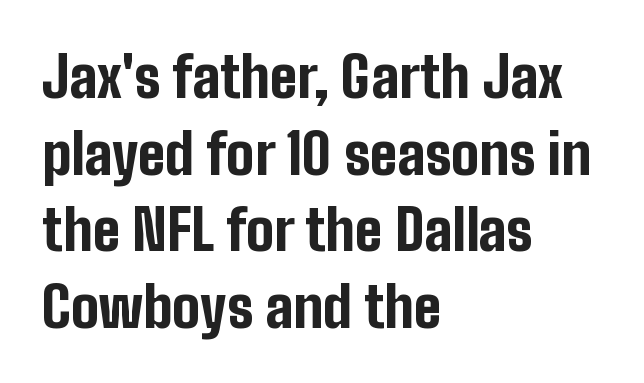
Q: Is the text bold? A: Yes.
Q: Is the text italic (slanted)? A: No, it is upright.
Q: Is the typeface a serif or a sans-serif typeface? A: Sans-serif.
Q: Is the text underlined? A: No.
Q: How is the paragraph aligned? A: Left-aligned.
Q: Is the spacing between letters normal or unusually wide? A: Normal.
Q: Is the spacing between lines tight, normal or loose? A: Normal.
Q: Width (condensed, normal, or wide)? A: Condensed.
Q: Stroke contrast? A: Low.
Q: x-height? A: Medium.
Q: Monospaced? A: No.
